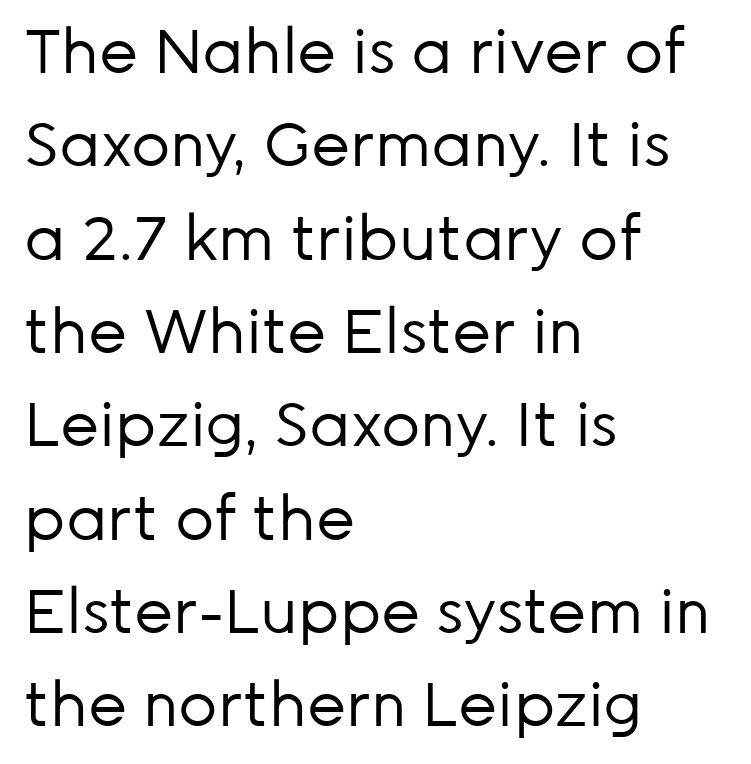
{"serif": "no", "italic": "no", "bold": "no", "weight": "regular", "width": "normal", "stroke_contrast": "low", "x_height": "medium", "monospaced": "no", "underline": "no", "align": "left", "line_spacing": "normal", "line_spacing_ratio": 1.53, "letter_spacing": "normal", "letter_spacing_em": 0.0, "glyph_px": 61}
